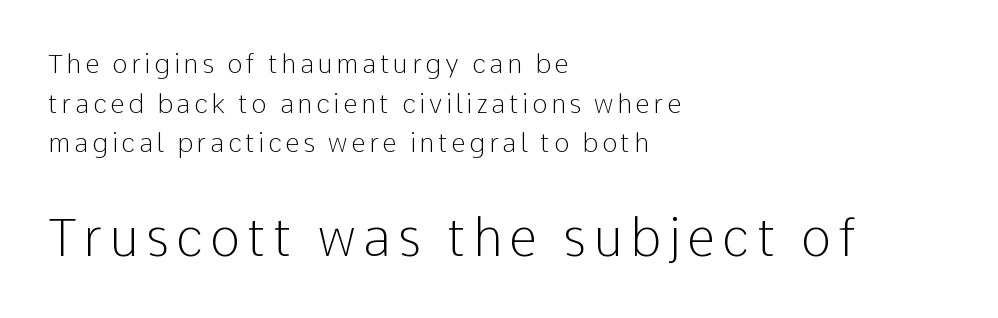
{"serif": "no", "italic": "no", "bold": "no", "weight": "light", "width": "normal", "stroke_contrast": "low", "x_height": "medium", "monospaced": "no", "underline": "no", "align": "left", "line_spacing": "normal", "line_spacing_ratio": 1.52, "larger_block": "second", "size_ratio": 1.96, "glyph_px": 51}
